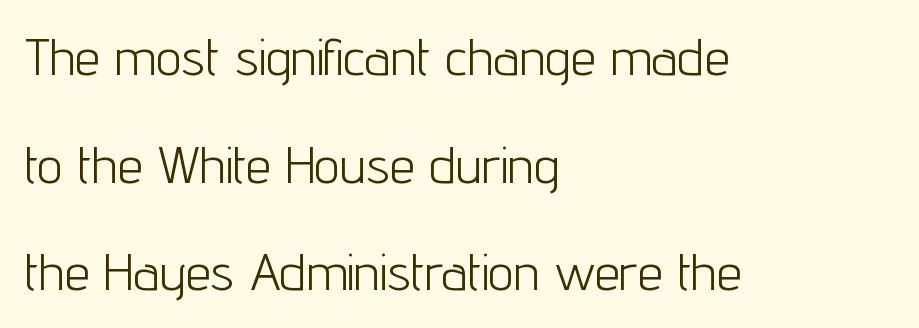
Beneath every word, the page is bare. Each stroke keeps to a modest, everyday thickness or less. What kind of face is this? One without serifs — a sans. Layout note: lines flush left.
